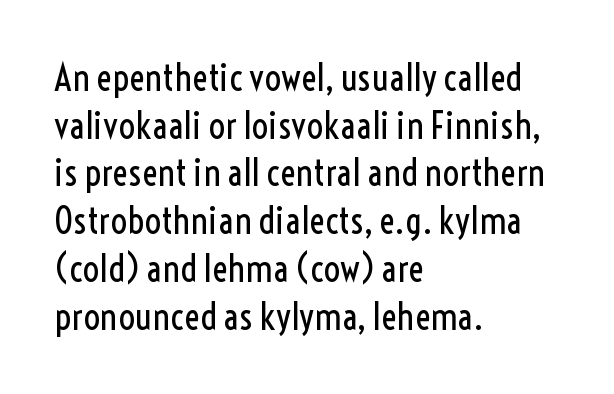
The image shows 37 px regular-weight, condensed sans-serif type, upright; set left-aligned, normal line spacing (1.29x), normal letter spacing, not underlined; a medium x-height.
